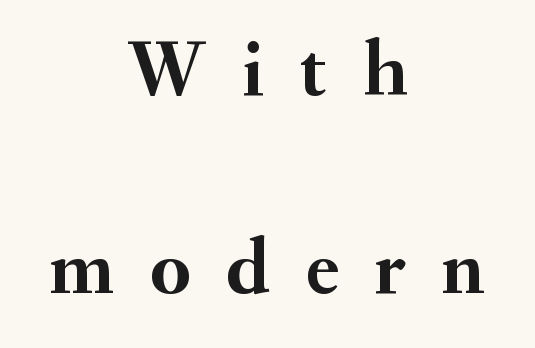
{"serif": "yes", "italic": "no", "bold": "yes", "weight": "semibold", "width": "normal", "stroke_contrast": "medium", "x_height": "small", "monospaced": "no", "underline": "no", "align": "center", "line_spacing": "loose", "line_spacing_ratio": 2.48, "letter_spacing": "wide", "letter_spacing_em": 0.45, "glyph_px": 80}
